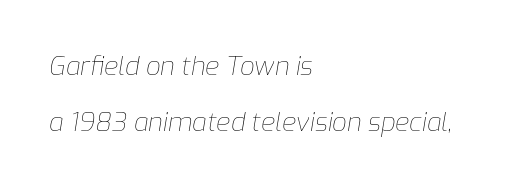
{"italic": "yes", "lean": "right", "slant_degrees": 9, "bold": "no", "underline": "no", "align": "left", "line_spacing": "loose", "line_spacing_ratio": 2.17, "letter_spacing": "normal", "letter_spacing_em": 0.0, "glyph_px": 26}
